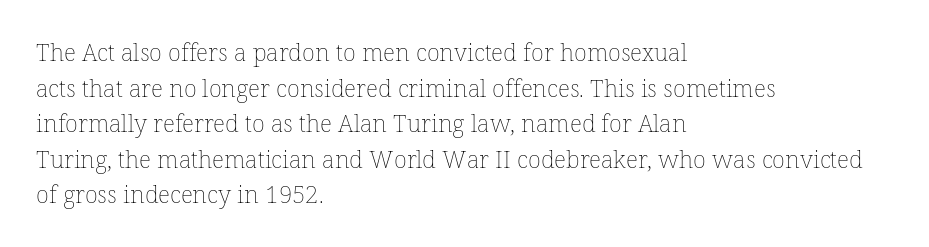
The image shows 24 px text type, upright; set left-aligned, normal line spacing (1.48x), normal letter spacing, not underlined.
